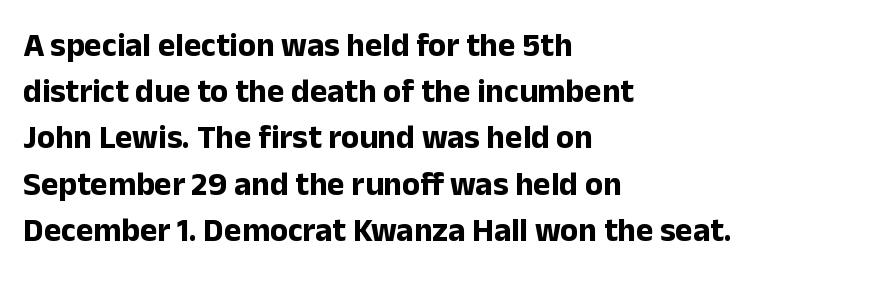
The image shows 33 px bold sans-serif type, upright; set left-aligned, normal line spacing (1.4x), normal letter spacing, not underlined; low stroke contrast and a medium x-height.
